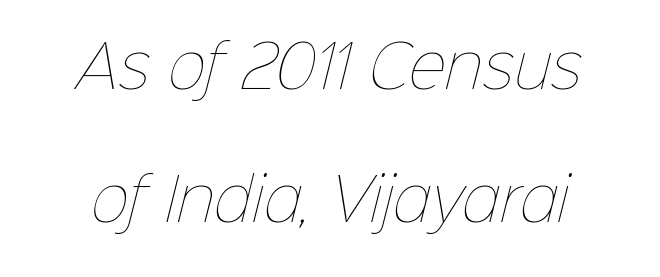
The image shows 58 px thin type; set loose line spacing (2.3x), normal letter spacing, not underlined; low stroke contrast and a medium x-height.
